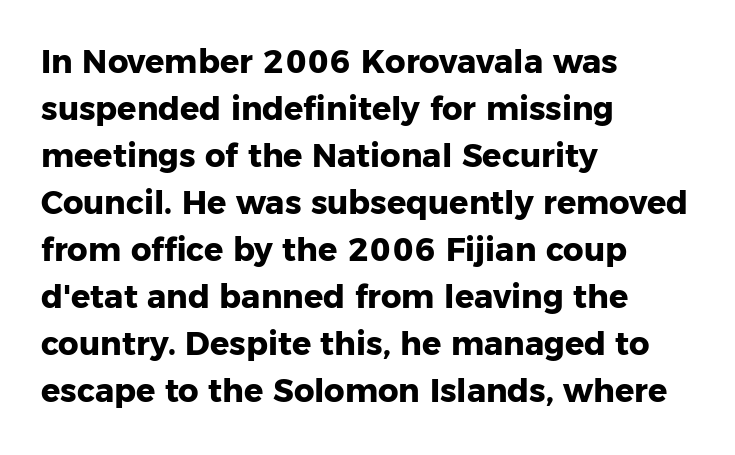
The image shows 32 px heavy sans-serif type, upright; set left-aligned, normal line spacing (1.47x), normal letter spacing, not underlined; low stroke contrast and a medium x-height.
